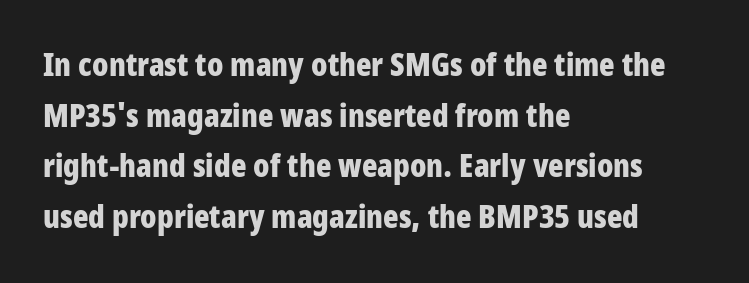
The image shows 32 px bold, condensed sans-serif type, upright; set left-aligned, normal line spacing (1.58x), normal letter spacing, not underlined; low stroke contrast and a large x-height.
